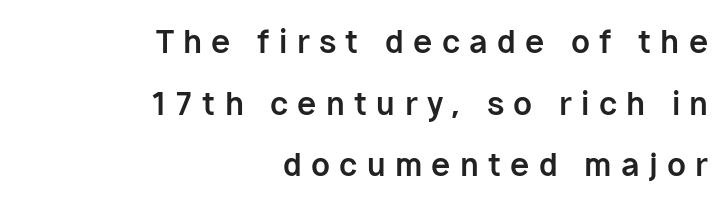
{"serif": "no", "italic": "no", "bold": "yes", "weight": "bold", "width": "normal", "stroke_contrast": "low", "x_height": "medium", "monospaced": "no", "underline": "no", "align": "right", "line_spacing": "loose", "line_spacing_ratio": 1.99, "letter_spacing": "wide", "letter_spacing_em": 0.3, "glyph_px": 31}
